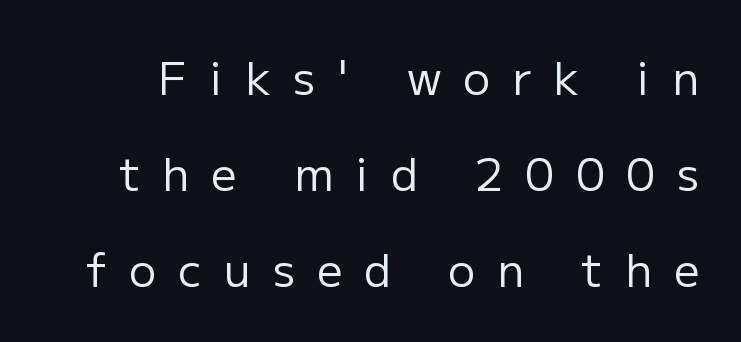
No heavy texture on the line: the type isn't bold. Character widths vary here, with narrow letters taking less room than wide ones. Each word looks stretched out because of the extra space between its letters. Interline gaps are noticeably wide in this sample. Posture: vertical. Beneath every word, the page is bare.
